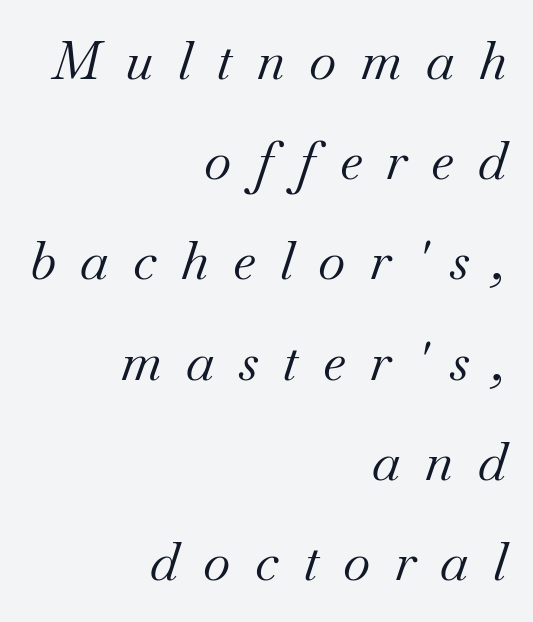
Q: Is the text bold? A: No.
Q: Is the text italic (slanted)? A: Yes, it leans right by about 18 degrees.
Q: Is the typeface a serif or a sans-serif typeface? A: Serif.
Q: Is the text underlined? A: No.
Q: How is the paragraph aligned? A: Right-aligned.
Q: Is the spacing between letters normal or unusually wide? A: Unusually wide.
Q: Width (condensed, normal, or wide)? A: Normal.
Q: Stroke contrast? A: Medium.
Q: x-height? A: Small.
Q: Monospaced? A: No.
